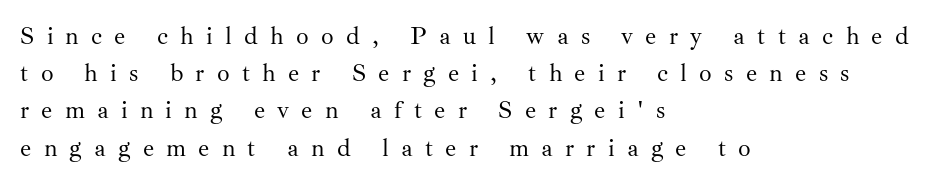
The image shows 25 px text type, upright; set left-aligned, normal line spacing (1.49x), unusually wide letter spacing (+0.49 em), not underlined.
